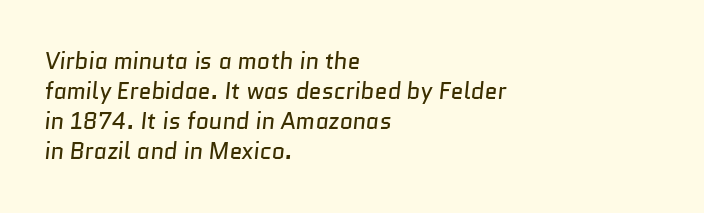
{"bold": "no", "underline": "no", "align": "left", "line_spacing": "normal", "line_spacing_ratio": 1.31, "letter_spacing": "normal", "letter_spacing_em": 0.0, "glyph_px": 23}
